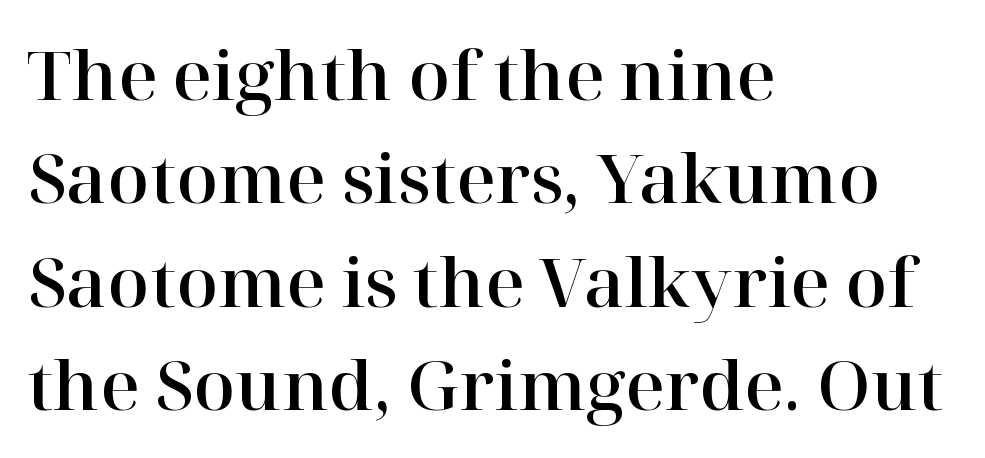
Q: Is the text italic (slanted)? A: No, it is upright.
Q: Is the typeface a serif or a sans-serif typeface? A: Serif.
Q: Is the text underlined? A: No.
Q: How is the paragraph aligned? A: Left-aligned.
Q: Is the spacing between letters normal or unusually wide? A: Normal.
Q: Is the spacing between lines tight, normal or loose? A: Normal.
Q: Width (condensed, normal, or wide)? A: Normal.
Q: Stroke contrast? A: High.
Q: x-height? A: Medium.
Q: Monospaced? A: No.
